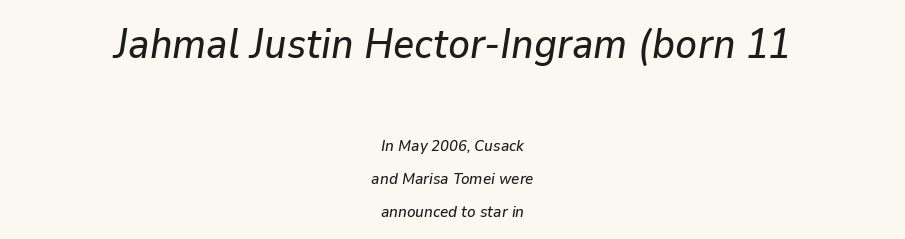
{"italic": "yes", "lean": "right", "slant_degrees": 9, "width": "normal", "stroke_contrast": "low", "x_height": "medium", "monospaced": "no", "underline": "no", "align": "center", "line_spacing": "loose", "line_spacing_ratio": 2.07, "letter_spacing": "normal", "letter_spacing_em": 0.0, "larger_block": "first", "size_ratio": 2.56, "glyph_px": 41}
